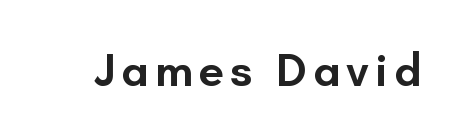
The image shows 46 px semibold sans-serif type, upright; set not underlined; low stroke contrast and a small x-height.
